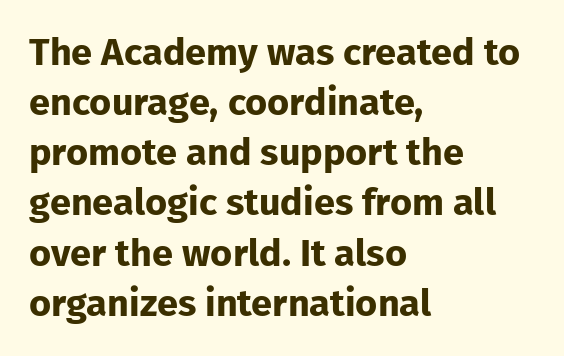
The typesetter chose a ragged-right arrangement here. Notice how descenders clear the ascenders below comfortably — that's standard leading. Rule under the text: the space is simply empty. Heavy-handed strokes throughout: this text is bold. The face used here is rendered with its standard letterfit.
